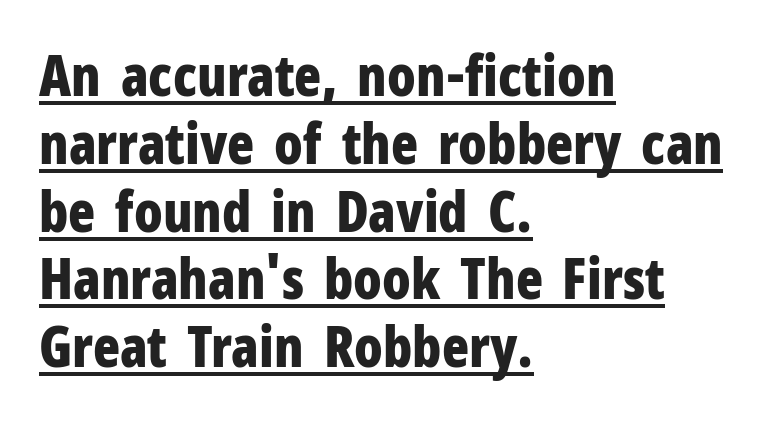
The lettering is marked with a stroke running underneath it. If you drew a ruler down the left edge, every line would touch it. Note: no serifs on the glyphs. Students, this is bold: see how much ink each stroke carries.
